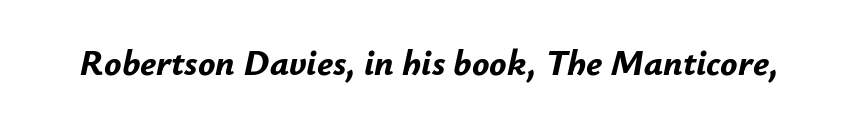
Q: Is the text bold? A: Yes.
Q: Is the text italic (slanted)? A: Yes, it leans right by about 12 degrees.
Q: Is the text underlined? A: No.
Q: Is the spacing between letters normal or unusually wide? A: Normal.
Q: Width (condensed, normal, or wide)? A: Normal.
Q: Stroke contrast? A: Low.
Q: x-height? A: Small.
Q: Monospaced? A: No.
